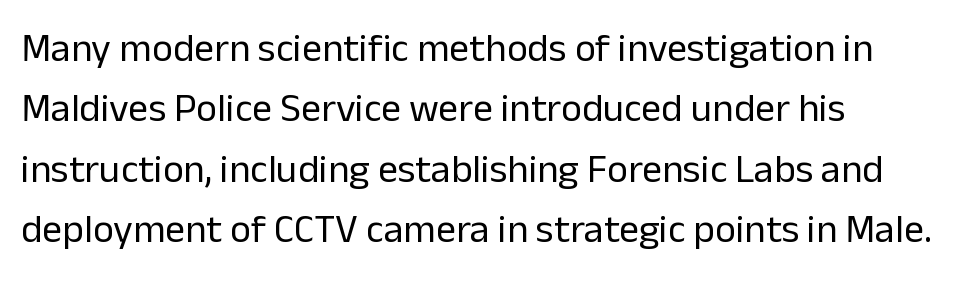
The image shows 40 px regular-weight sans-serif type, upright; set left-aligned, normal line spacing (1.51x), normal letter spacing, not underlined; low stroke contrast and a medium x-height.
